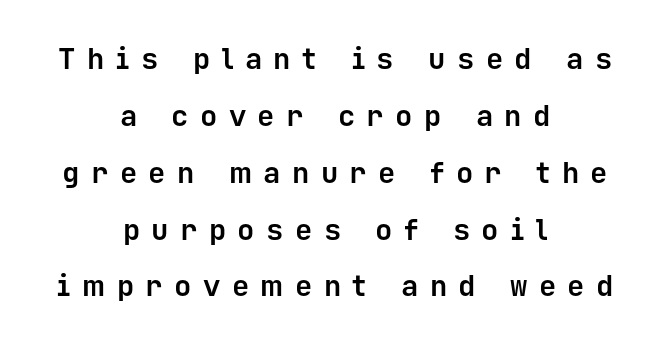
The image shows 29 px bold sans-serif type, upright, monospaced; set centered, loose line spacing (1.96x), unusually wide letter spacing (+0.39 em), not underlined; low stroke contrast and a medium x-height.
